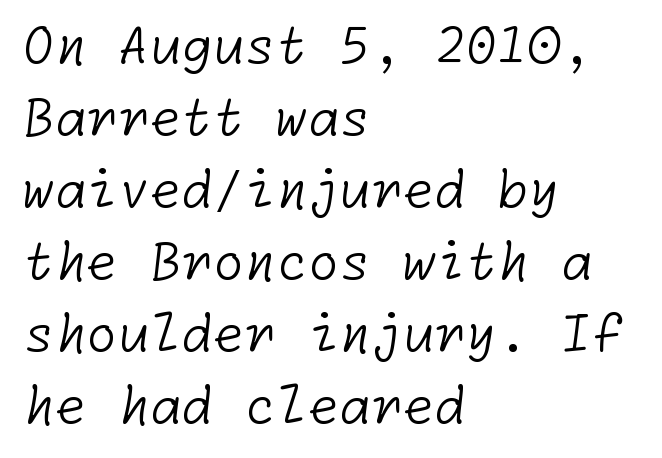
{"serif": "no", "bold": "no", "weight": "light", "width": "normal", "stroke_contrast": "low", "x_height": "medium", "underline": "no", "align": "left", "line_spacing": "normal", "line_spacing_ratio": 1.41, "letter_spacing": "normal", "letter_spacing_em": 0.0, "glyph_px": 51}
